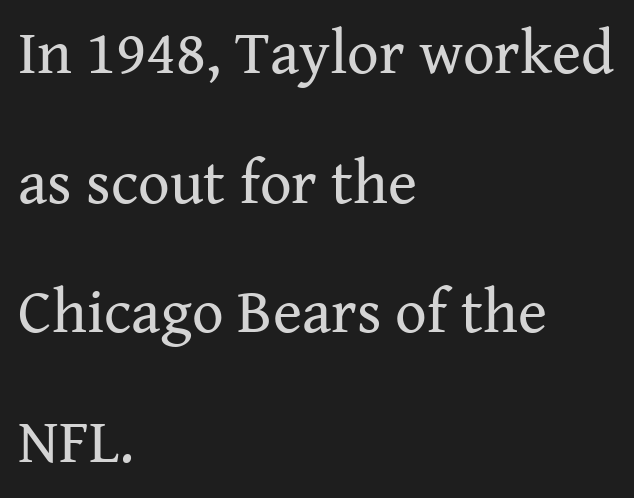
The passage is arranged the way most books set body copy — flush left. Stems and bowls with no extra thickness — not bold. Only glyphs here, with clear space below each row. Check where the strokes stop: tiny serifs finish them off.
